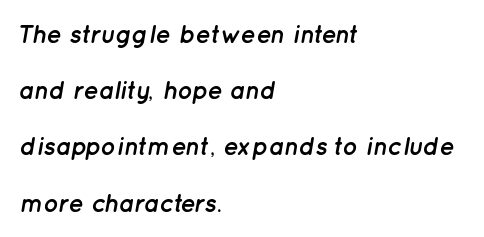
Q: Is the text bold? A: Yes.
Q: Is the text italic (slanted)? A: Yes, it leans right by about 12 degrees.
Q: Is the text underlined? A: No.
Q: How is the paragraph aligned? A: Left-aligned.
Q: Is the spacing between letters normal or unusually wide? A: Normal.
Q: Is the spacing between lines tight, normal or loose? A: Loose.
